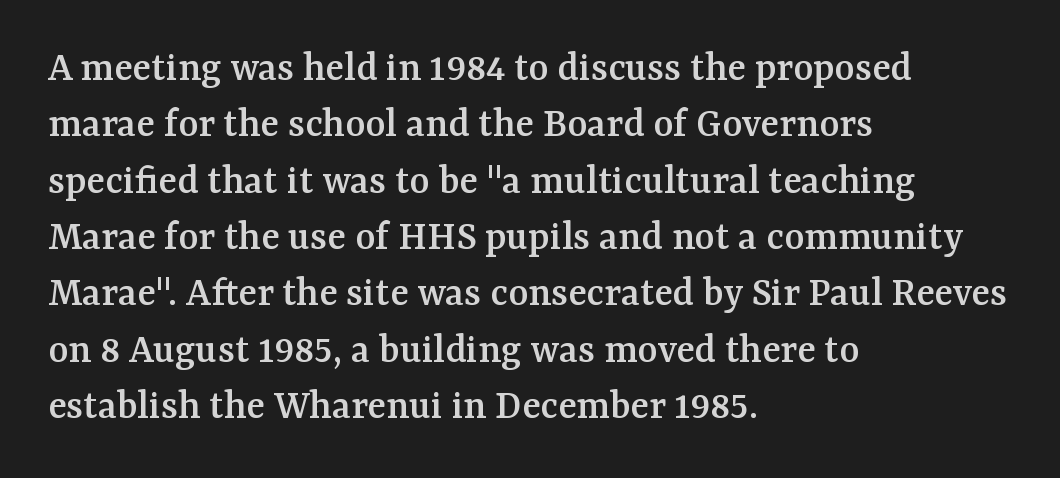
{"serif": "yes", "italic": "no", "width": "normal", "stroke_contrast": "medium", "x_height": "medium", "monospaced": "no", "underline": "no", "align": "left", "line_spacing": "normal", "line_spacing_ratio": 1.31, "letter_spacing": "normal", "letter_spacing_em": 0.0, "glyph_px": 43}
